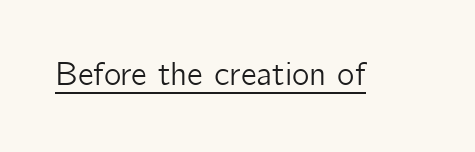
{"serif": "no", "italic": "no", "width": "normal", "stroke_contrast": "low", "x_height": "medium", "monospaced": "no", "underline": "yes", "letter_spacing": "normal", "letter_spacing_em": 0.0, "glyph_px": 33}
